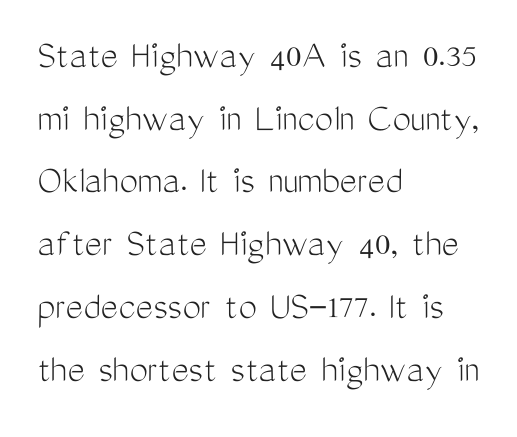
The image shows 41 px light, condensed sans-serif type, upright; set left-aligned, normal line spacing (1.53x), normal letter spacing, not underlined; medium stroke contrast and a medium x-height.
